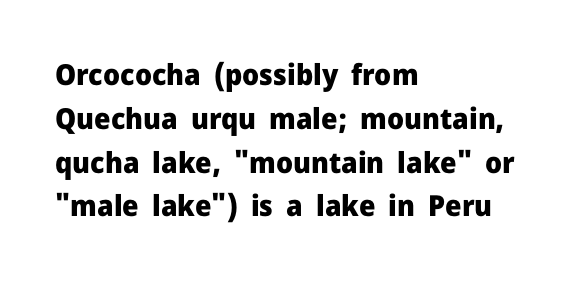
{"serif": "no", "italic": "no", "bold": "yes", "weight": "heavy", "width": "normal", "stroke_contrast": "low", "x_height": "medium", "monospaced": "no", "underline": "no", "align": "left", "line_spacing": "normal", "line_spacing_ratio": 1.51, "letter_spacing": "normal", "letter_spacing_em": 0.0, "glyph_px": 29}
